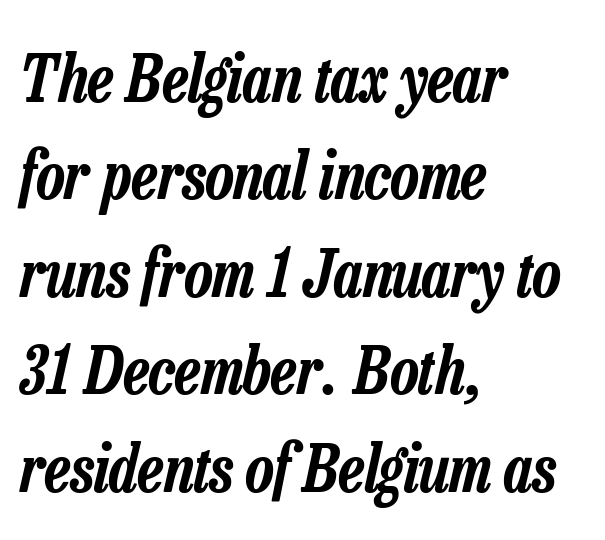
This rendering uses left alignment, leaving the right contour irregular. The letters advance in unequal steps, a hallmark of proportional type. Observe the ordinary spacing: letters are neighbours, not strangers. Italic: yes, the glyphs are oblique.
